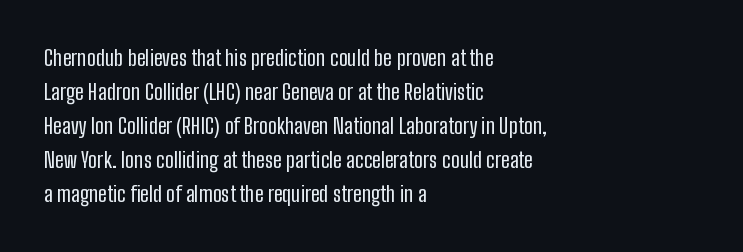
Caption: multi-line text, flush left, ragged right. Rendered with straight, roman letterforms. Beneath every word, the page is bare. Weight: not bold — regular or lighter. Nobody touched the tracking dial on this one. Vertically, the passage feels balanced, rows spaced as you'd expect.
